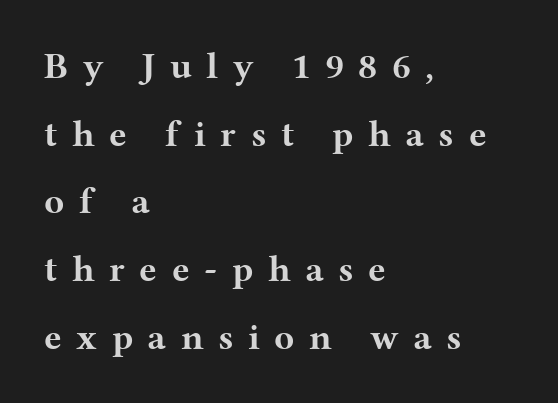
All the whitespace from short lines collects on the right. Each letter keeps its own natural width here, so spacing adapts to shape. The lettering stays uniformly vertical, giving the passage a roman look. In terms of weight, the rendering is a true, heavy bold. A typesetter would call this heavily tracked-out type.
